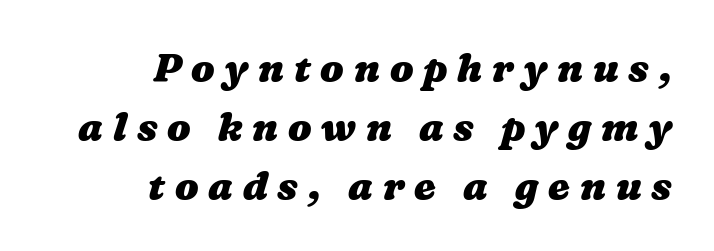
Beneath every word, the page is bare. The designer left line spacing at the default. There is plenty of visible air inserted between adjacent glyphs. I'd describe the lettering as bold — thick and assertive. Short and long lines alike share a common ending point at right. Each letter keeps its own natural width here, so spacing adapts to shape.
